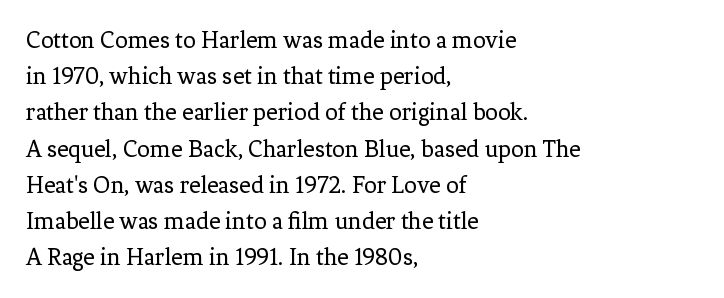
Q: Is the text bold? A: No.
Q: Is the text italic (slanted)? A: No, it is upright.
Q: Is the text underlined? A: No.
Q: How is the paragraph aligned? A: Left-aligned.
Q: Is the spacing between letters normal or unusually wide? A: Normal.
Q: Is the spacing between lines tight, normal or loose? A: Normal.
